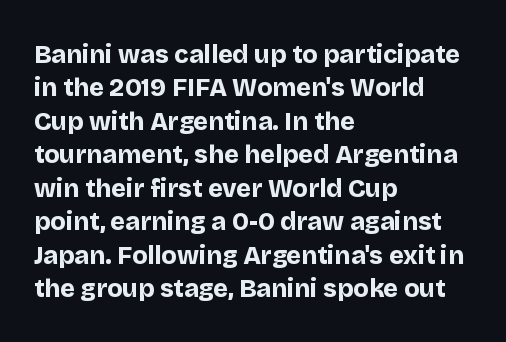
Q: Is the text bold? A: Yes.
Q: Is the text italic (slanted)? A: No, it is upright.
Q: Is the text underlined? A: No.
Q: How is the paragraph aligned? A: Left-aligned.
Q: Is the spacing between letters normal or unusually wide? A: Normal.
Q: Is the spacing between lines tight, normal or loose? A: Normal.
